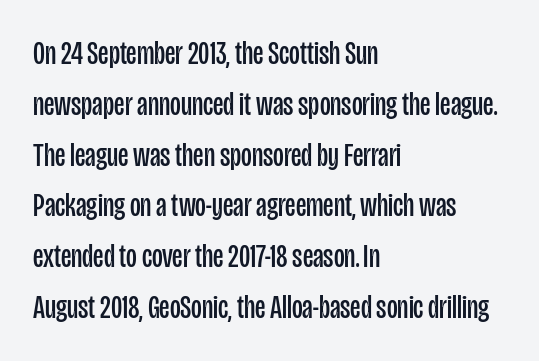
The image shows 33 px regular-weight, condensed sans-serif type, upright; set left-aligned, normal line spacing (1.54x), normal letter spacing, not underlined; low stroke contrast and a large x-height.
